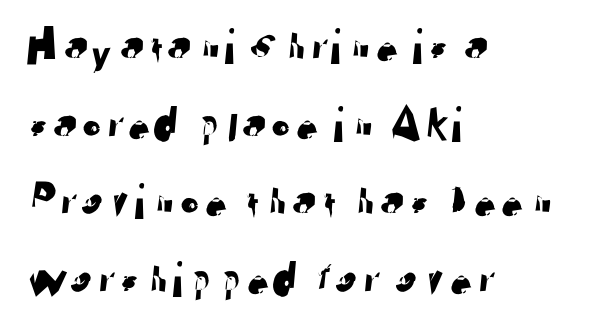
Between one letter and the next there's only the usual sliver of space. Each letter keeps its own natural width here, so spacing adapts to shape. The rag falls on the right side of this text block. The zone under the glyphs is completely vacant.
